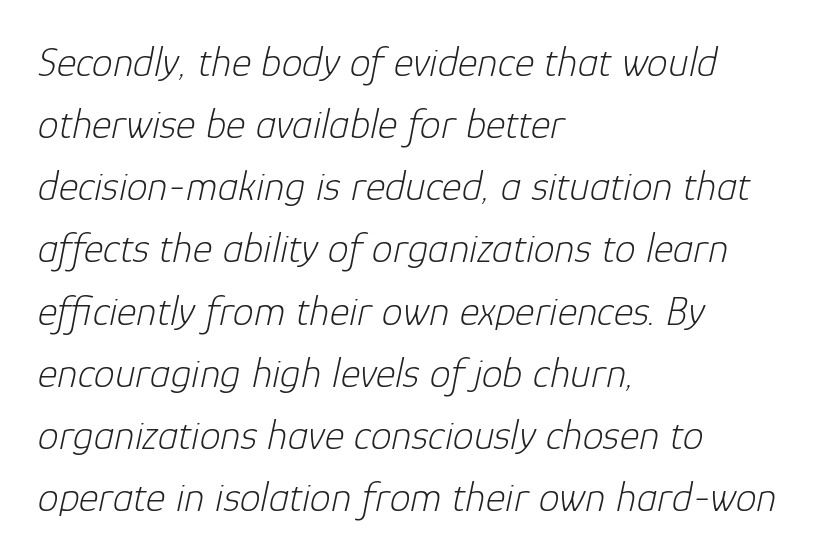
Looks like regular typesetting: each glyph gets only the width it needs. Regular leading. Left-aligned paragraph, ragged on the right. Each row of text sits above clean, open space. Tracking value appears to be zero — textbook default spacing.
